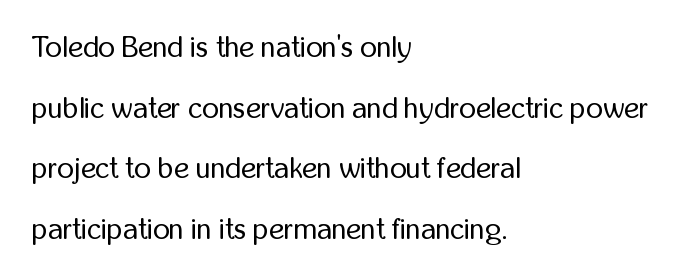
{"serif": "no", "italic": "no", "bold": "no", "weight": "regular", "width": "condensed", "stroke_contrast": "low", "x_height": "medium", "monospaced": "no", "underline": "no", "align": "left", "line_spacing": "loose", "line_spacing_ratio": 2.09, "letter_spacing": "normal", "letter_spacing_em": 0.0, "glyph_px": 29}
